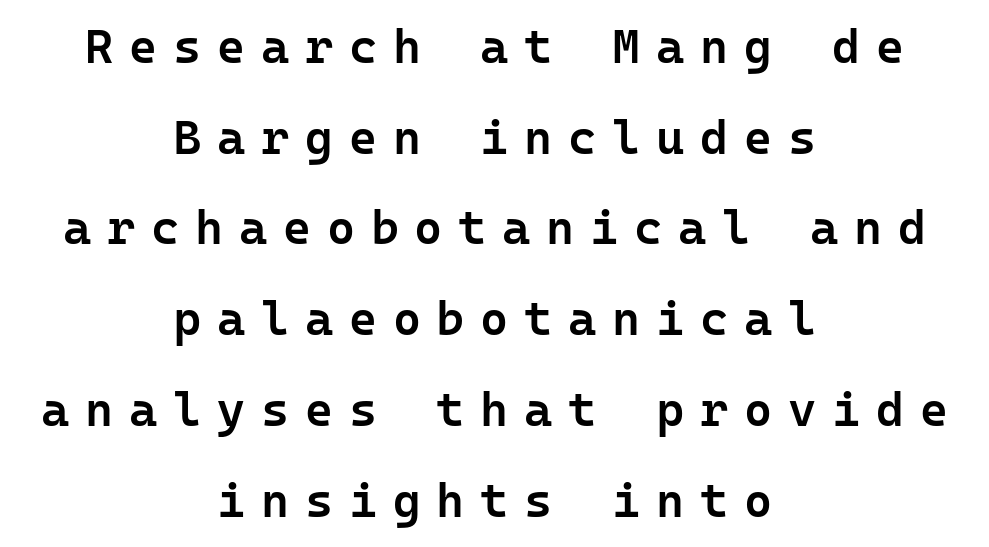
A student would call this center alignment; a typographer would say set centered. A typesetter would label this face a sans. The typography opts for an upright posture over an oblique one. Unmarked baselines from the first word to the last. Each word looks stretched out because of the extra space between its letters.
